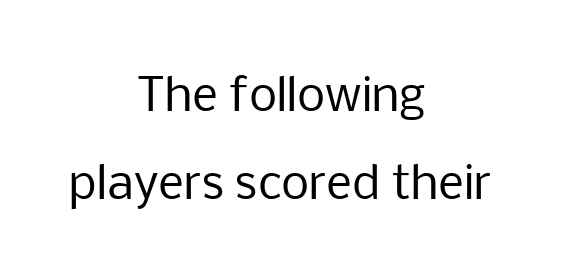
{"serif": "no", "italic": "no", "bold": "no", "weight": "regular", "width": "normal", "stroke_contrast": "low", "x_height": "medium", "monospaced": "no", "underline": "no", "align": "center", "line_spacing": "loose", "line_spacing_ratio": 1.96, "letter_spacing": "normal", "letter_spacing_em": 0.0, "glyph_px": 45}
